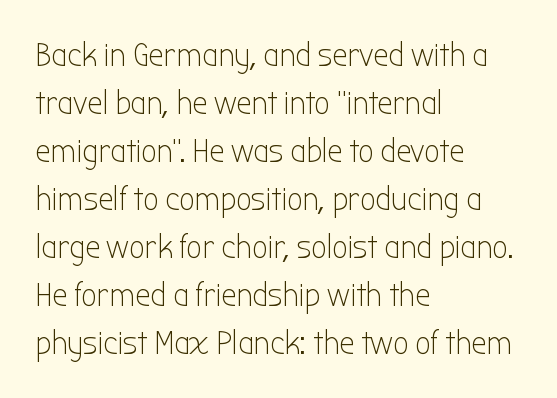
Q: Is the text bold? A: No.
Q: Is the text italic (slanted)? A: No, it is upright.
Q: Is the typeface a serif or a sans-serif typeface? A: Sans-serif.
Q: Is the text underlined? A: No.
Q: How is the paragraph aligned? A: Left-aligned.
Q: Is the spacing between letters normal or unusually wide? A: Normal.
Q: Is the spacing between lines tight, normal or loose? A: Normal.
Q: Width (condensed, normal, or wide)? A: Condensed.
Q: Stroke contrast? A: Low.
Q: x-height? A: Medium.
Q: Monospaced? A: No.
